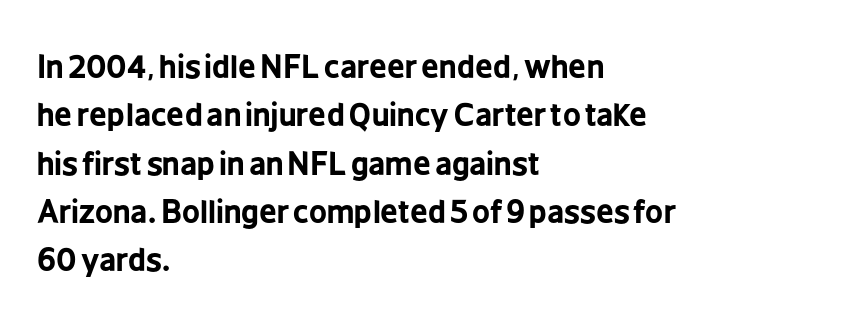
The image shows 31 px bold, condensed sans-serif type, upright; set left-aligned, normal line spacing (1.56x), normal letter spacing, not underlined; low stroke contrast and a medium x-height.
